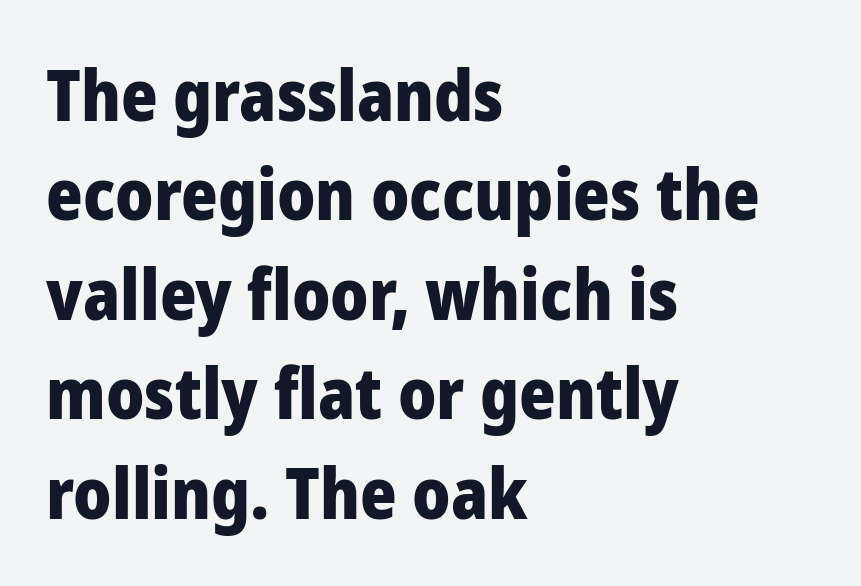
The image shows 70 px heavy sans-serif type, upright; set left-aligned, normal line spacing (1.42x), normal letter spacing, not underlined; low stroke contrast and a medium x-height.
